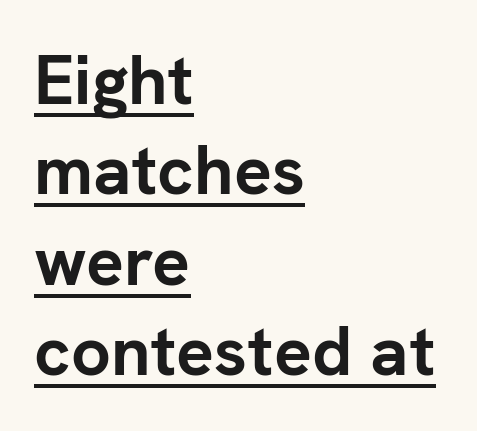
The image shows 70 px semibold sans-serif type, upright; set left-aligned, normal line spacing (1.29x), normal letter spacing, underlined; low stroke contrast and a medium x-height.
